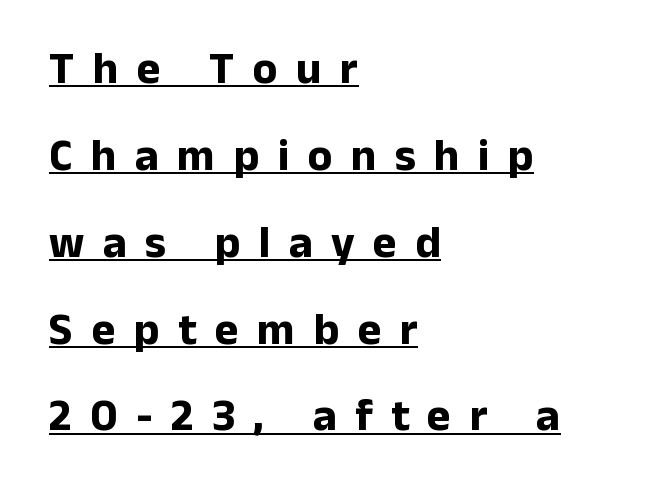
{"serif": "no", "italic": "no", "bold": "yes", "weight": "bold", "width": "normal", "stroke_contrast": "low", "x_height": "medium", "monospaced": "no", "underline": "yes", "align": "left", "line_spacing": "loose", "line_spacing_ratio": 1.93, "letter_spacing": "wide", "letter_spacing_em": 0.41, "glyph_px": 45}
